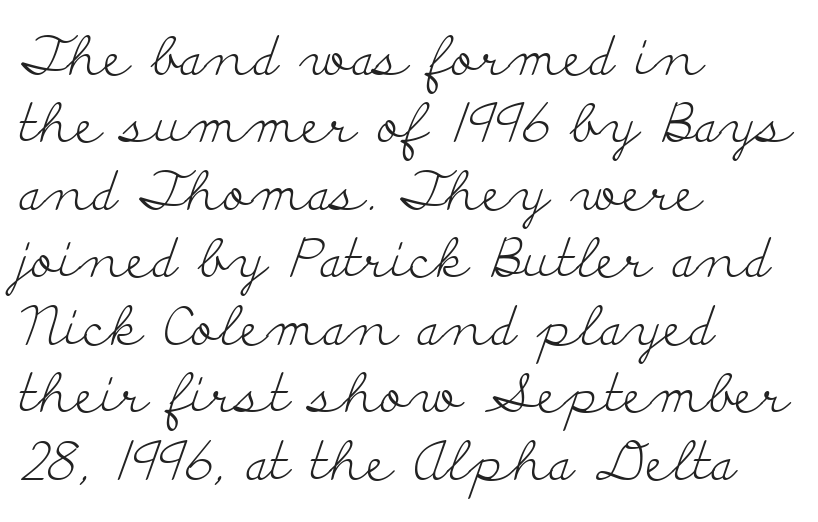
The image shows 54 px light, wide serif type; set left-aligned, normal line spacing (1.25x), normal letter spacing, not underlined; low stroke contrast and a small x-height.
